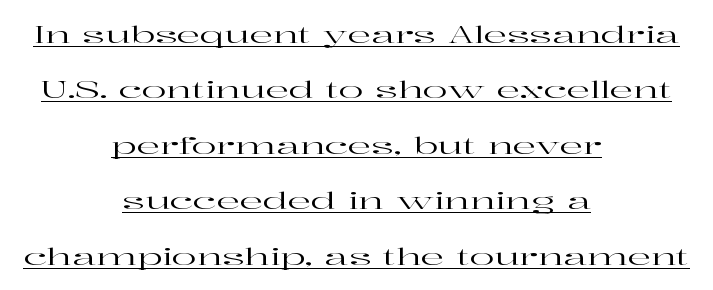
{"italic": "no", "underline": "yes", "align": "center", "line_spacing": "loose", "line_spacing_ratio": 2.41, "letter_spacing": "normal", "letter_spacing_em": 0.0, "glyph_px": 23}
